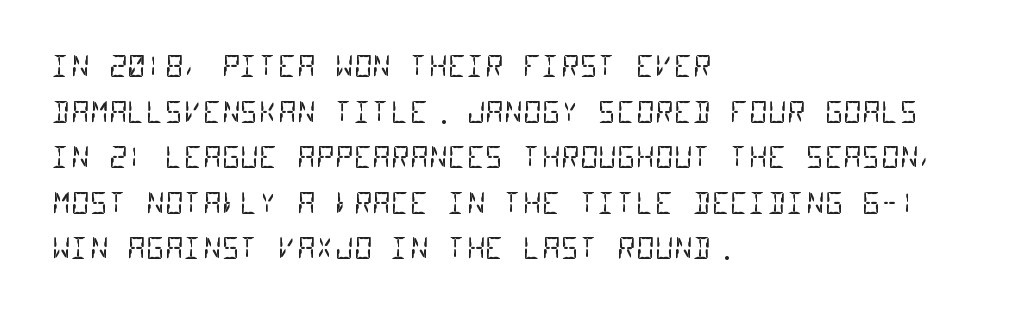
{"serif": "no", "bold": "no", "weight": "regular", "width": "condensed", "stroke_contrast": "low", "x_height": "large", "monospaced": "yes", "underline": "no", "align": "left", "line_spacing": "normal", "line_spacing_ratio": 1.57, "letter_spacing": "normal", "letter_spacing_em": 0.0, "glyph_px": 29}
